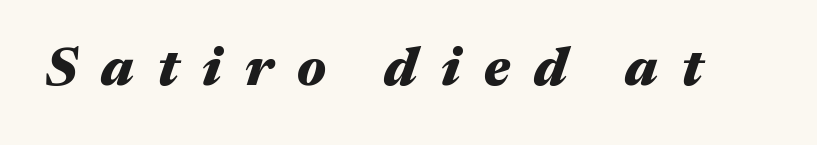
Q: Is the text bold? A: Yes.
Q: Is the text italic (slanted)? A: Yes, it leans right by about 17 degrees.
Q: Is the text underlined? A: No.
Q: Is the spacing between letters normal or unusually wide? A: Unusually wide.
Q: Width (condensed, normal, or wide)? A: Wide.
Q: Stroke contrast? A: Medium.
Q: x-height? A: Medium.
Q: Monospaced? A: No.
